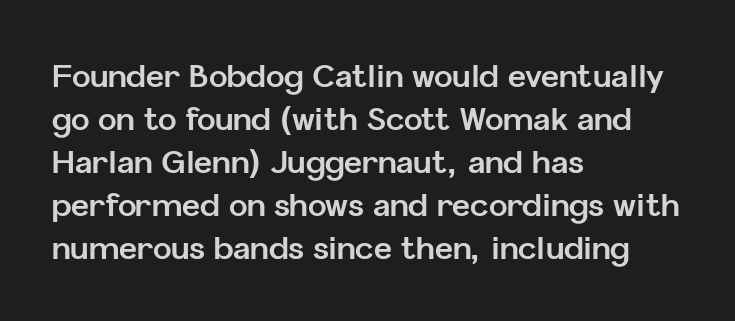
Q: Is the text bold? A: Yes.
Q: Is the text italic (slanted)? A: No, it is upright.
Q: Is the typeface a serif or a sans-serif typeface? A: Sans-serif.
Q: Is the text underlined? A: No.
Q: How is the paragraph aligned? A: Left-aligned.
Q: Is the spacing between letters normal or unusually wide? A: Normal.
Q: Is the spacing between lines tight, normal or loose? A: Normal.
Q: Width (condensed, normal, or wide)? A: Normal.
Q: Stroke contrast? A: Low.
Q: x-height? A: Medium.
Q: Monospaced? A: No.
